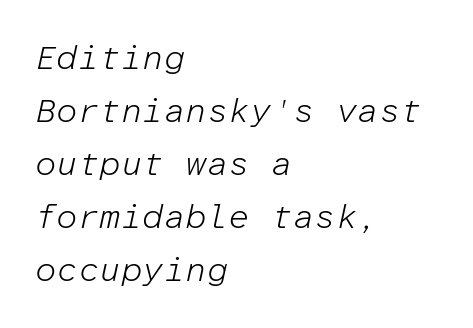
The image shows 34 px light type, italic (leaning right), monospaced; set left-aligned, normal line spacing (1.56x), normal letter spacing, not underlined; low stroke contrast and a medium x-height.
